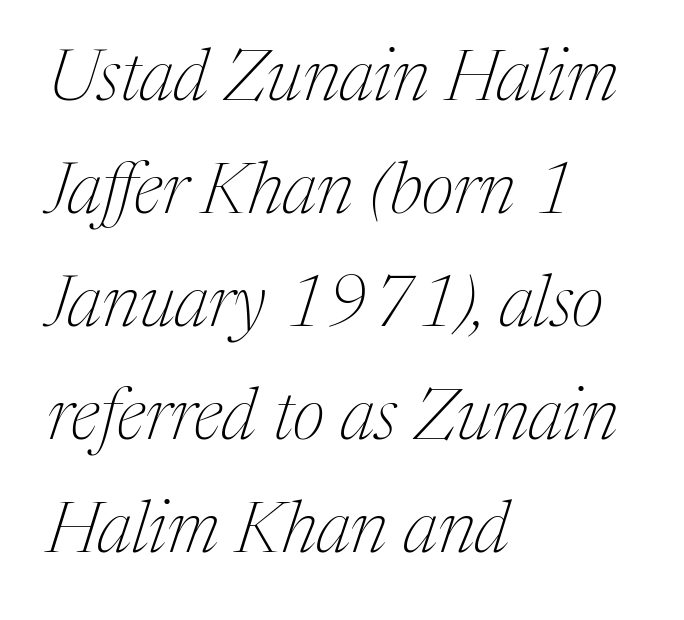
Q: Is the text bold? A: No.
Q: Is the text italic (slanted)? A: Yes, it leans right by about 17 degrees.
Q: Is the typeface a serif or a sans-serif typeface? A: Serif.
Q: Is the text underlined? A: No.
Q: How is the paragraph aligned? A: Left-aligned.
Q: Is the spacing between letters normal or unusually wide? A: Normal.
Q: Is the spacing between lines tight, normal or loose? A: Normal.
Q: Width (condensed, normal, or wide)? A: Normal.
Q: Stroke contrast? A: Medium.
Q: x-height? A: Medium.
Q: Monospaced? A: No.
